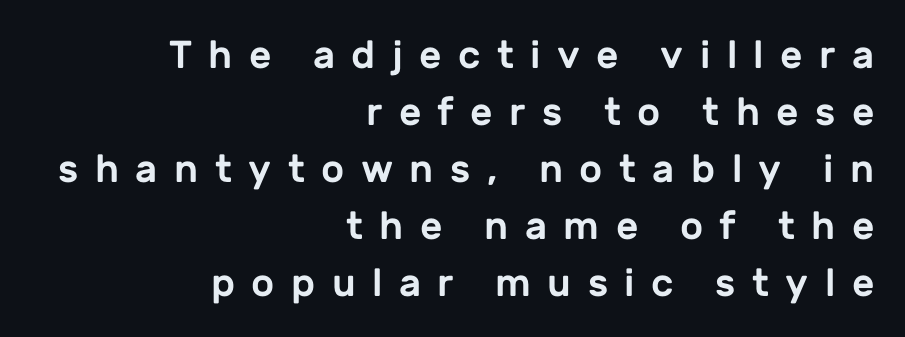
Q: Is the text italic (slanted)? A: No, it is upright.
Q: Is the typeface a serif or a sans-serif typeface? A: Sans-serif.
Q: Is the text underlined? A: No.
Q: How is the paragraph aligned? A: Right-aligned.
Q: Is the spacing between letters normal or unusually wide? A: Unusually wide.
Q: Is the spacing between lines tight, normal or loose? A: Normal.
Q: Width (condensed, normal, or wide)? A: Normal.
Q: Stroke contrast? A: Low.
Q: x-height? A: Medium.
Q: Monospaced? A: No.
